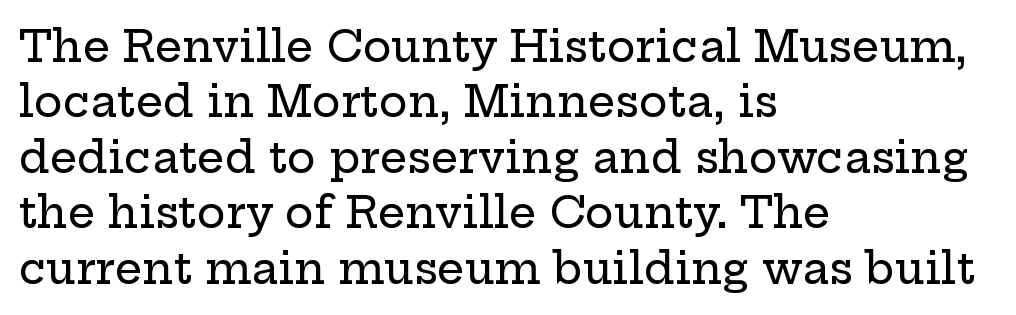
{"serif": "yes", "italic": "no", "width": "wide", "stroke_contrast": "low", "x_height": "medium", "monospaced": "no", "underline": "no", "align": "left", "line_spacing": "normal", "line_spacing_ratio": 1.29, "letter_spacing": "normal", "letter_spacing_em": 0.0, "glyph_px": 43}
